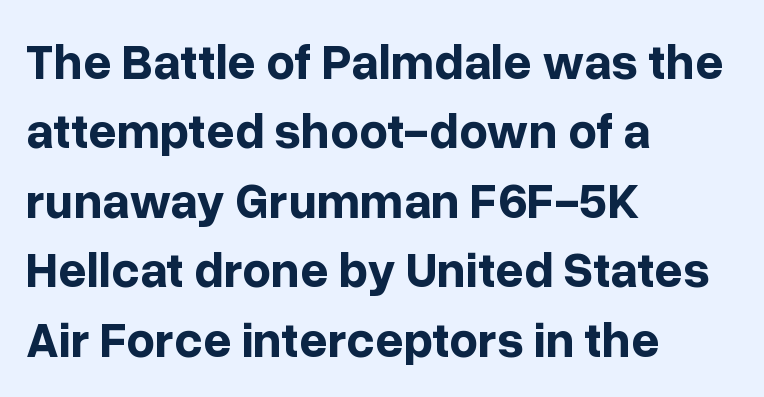
Designer's note — italics off, roman on. This sample uses plain, unmodified letter spacing. This sample uses a sans-serif face. The setting favours the left margin, as ordinary paragraphs usually do.
